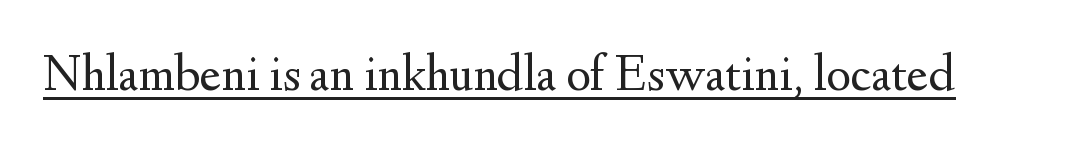
The image shows 52 px regular-weight serif type, upright; set normal letter spacing, underlined; medium stroke contrast and a small x-height.
